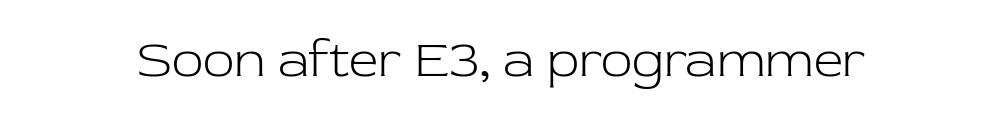
Q: Is the text bold? A: No.
Q: Is the text italic (slanted)? A: No, it is upright.
Q: Is the typeface a serif or a sans-serif typeface? A: Serif.
Q: Is the text underlined? A: No.
Q: Is the spacing between letters normal or unusually wide? A: Normal.
Q: Width (condensed, normal, or wide)? A: Normal.
Q: Stroke contrast? A: Low.
Q: x-height? A: Medium.
Q: Monospaced? A: No.
